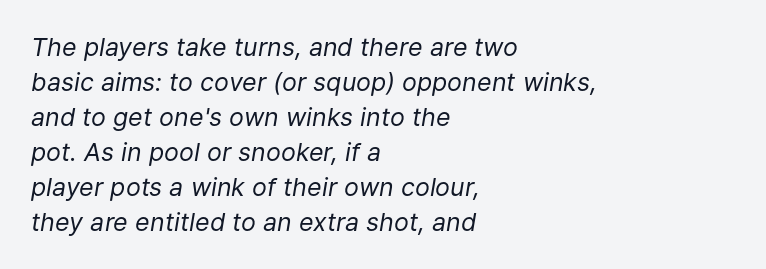
The image shows 25 px text type, italic (leaning right); set left-aligned, normal line spacing (1.4x), normal letter spacing, not underlined.
